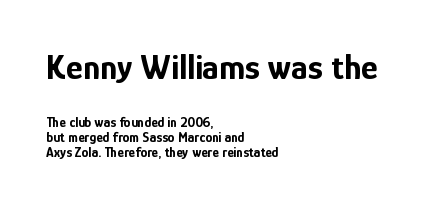
Teacher's note: observe the even left margin — that is flush-left alignment. Spacing verdict: proportional, widths tailored to each character. Default kerning and tracking; the words read as compact shapes. The rendering uses a bold face; every stroke is thick and dark.
